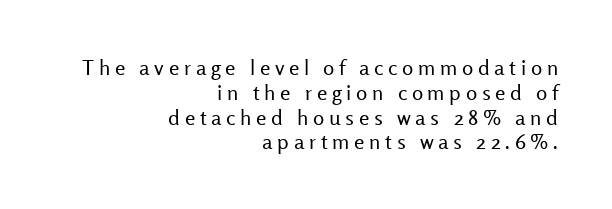
The image shows 21 px text type, upright; set right-aligned, line spacing 1.18x, unusually wide letter spacing (+0.22 em), not underlined.
